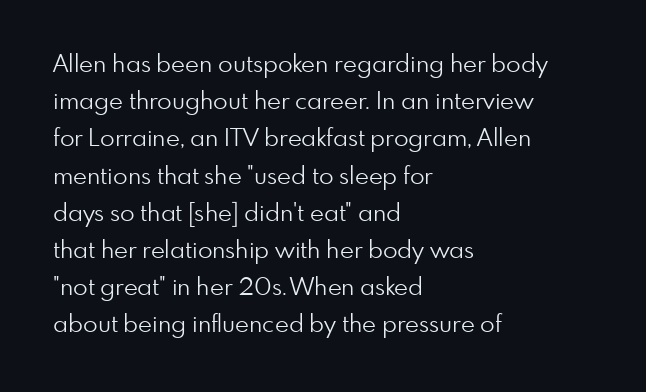
The image shows 24 px text type, upright; set left-aligned, normal line spacing (1.55x), normal letter spacing, not underlined.
